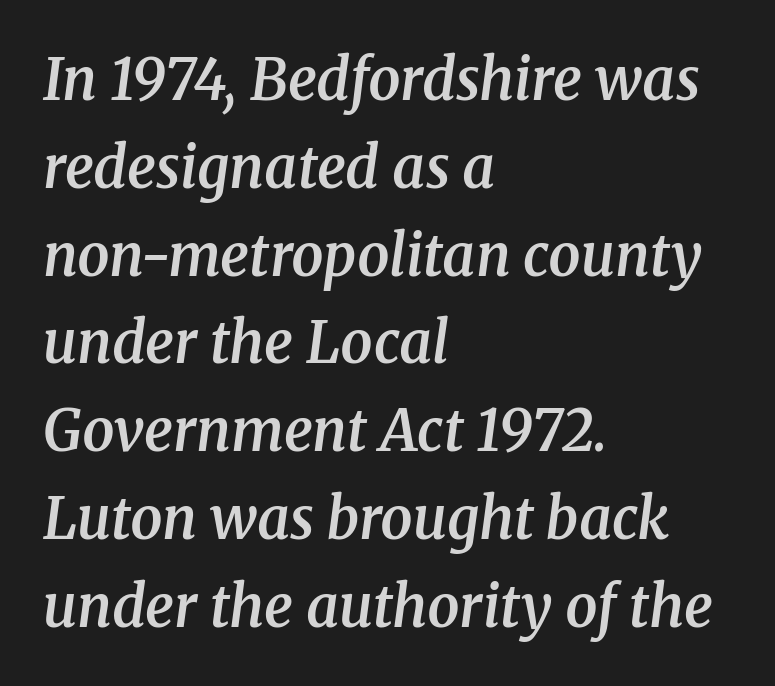
Q: Is the text bold? A: Semi-bold.
Q: Is the text italic (slanted)? A: Yes, it leans right by about 8 degrees.
Q: Is the typeface a serif or a sans-serif typeface? A: Serif.
Q: Is the text underlined? A: No.
Q: How is the paragraph aligned? A: Left-aligned.
Q: Is the spacing between letters normal or unusually wide? A: Normal.
Q: Is the spacing between lines tight, normal or loose? A: Normal.
Q: Width (condensed, normal, or wide)? A: Normal.
Q: Stroke contrast? A: Medium.
Q: x-height? A: Medium.
Q: Monospaced? A: No.
